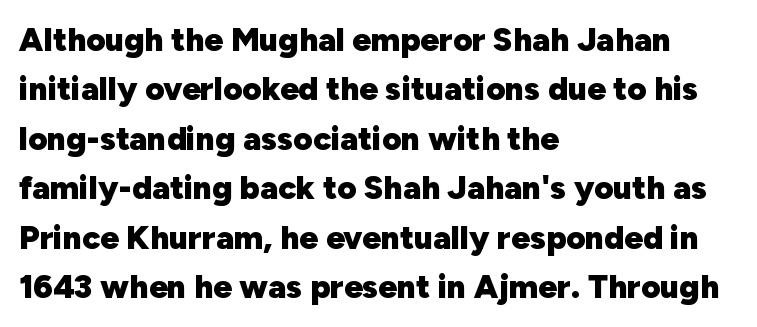
This rendering uses left alignment, leaving the right contour irregular. Tall strokes in this sample are plumb rather than angled. Font category for this specimen: sans-serif. The zone under the glyphs is completely vacant.
